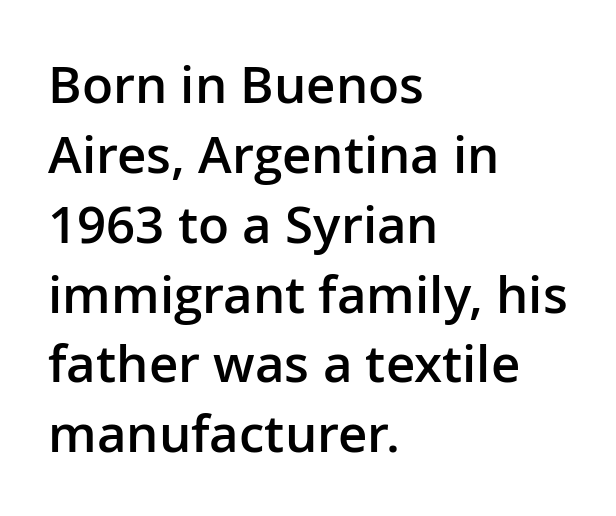
Each row of text sits above clean, open space. Weight: semibold (demi). A sans-serif font was chosen for this passage. Notice how descenders clear the ascenders below comfortably — that's standard leading.
